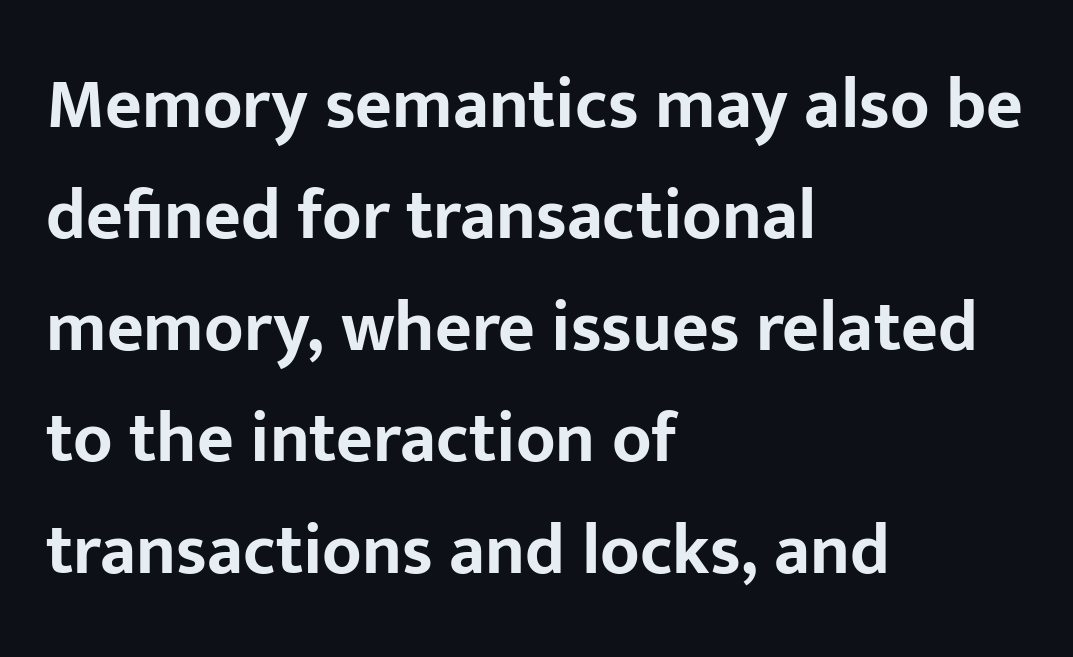
{"serif": "no", "italic": "no", "bold": "yes", "weight": "bold", "width": "normal", "stroke_contrast": "low", "x_height": "medium", "monospaced": "no", "underline": "no", "align": "left", "line_spacing": "normal", "line_spacing_ratio": 1.57, "letter_spacing": "normal", "letter_spacing_em": 0.0, "glyph_px": 71}
